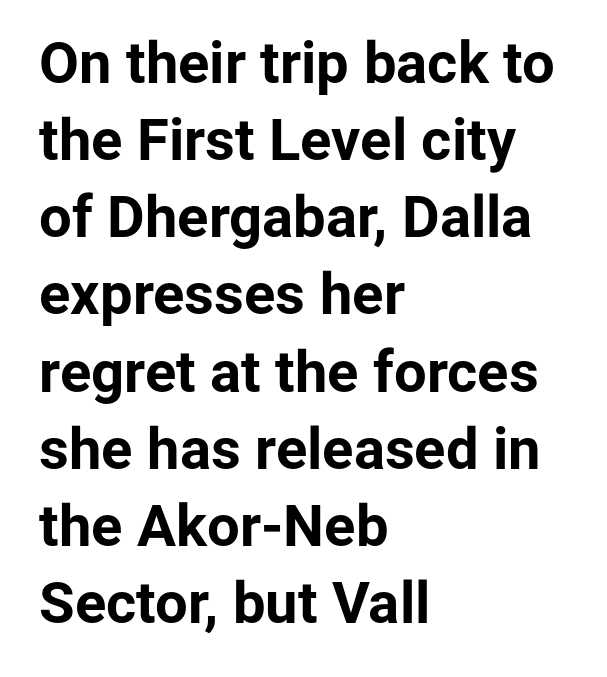
Q: Is the text bold? A: Yes.
Q: Is the text italic (slanted)? A: No, it is upright.
Q: Is the typeface a serif or a sans-serif typeface? A: Sans-serif.
Q: Is the text underlined? A: No.
Q: How is the paragraph aligned? A: Left-aligned.
Q: Is the spacing between letters normal or unusually wide? A: Normal.
Q: Is the spacing between lines tight, normal or loose? A: Normal.
Q: Width (condensed, normal, or wide)? A: Normal.
Q: Stroke contrast? A: Low.
Q: x-height? A: Medium.
Q: Monospaced? A: No.
